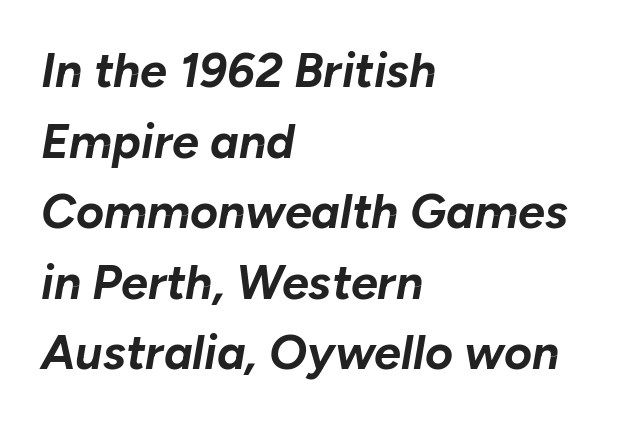
Q: Is the text bold? A: Yes.
Q: Is the text italic (slanted)? A: Yes, it leans right by about 10 degrees.
Q: Is the text underlined? A: No.
Q: How is the paragraph aligned? A: Left-aligned.
Q: Is the spacing between letters normal or unusually wide? A: Normal.
Q: Is the spacing between lines tight, normal or loose? A: Normal.
Q: Width (condensed, normal, or wide)? A: Normal.
Q: Stroke contrast? A: Low.
Q: x-height? A: Medium.
Q: Monospaced? A: No.
